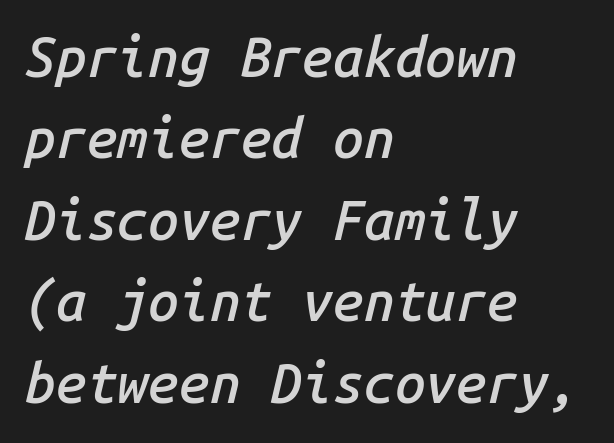
The image shows 55 px semibold type, italic (leaning right), monospaced; set left-aligned, normal line spacing (1.48x), normal letter spacing, not underlined; low stroke contrast and a medium x-height.
